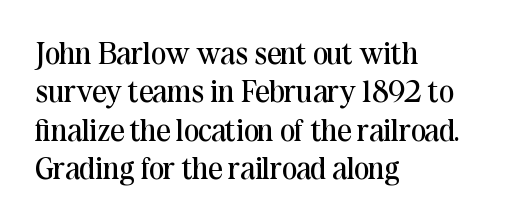
{"serif": "yes", "italic": "no", "bold": "no", "weight": "regular", "width": "normal", "stroke_contrast": "medium", "x_height": "medium", "monospaced": "no", "underline": "no", "align": "left", "line_spacing_ratio": 1.24, "letter_spacing": "normal", "letter_spacing_em": 0.0, "glyph_px": 31}
